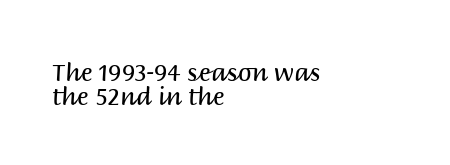
Q: Is the text bold? A: No.
Q: Is the text italic (slanted)? A: Yes.
Q: Is the text underlined? A: No.
Q: How is the paragraph aligned? A: Left-aligned.
Q: Is the spacing between letters normal or unusually wide? A: Normal.
Q: Is the spacing between lines tight, normal or loose? A: Tight.
